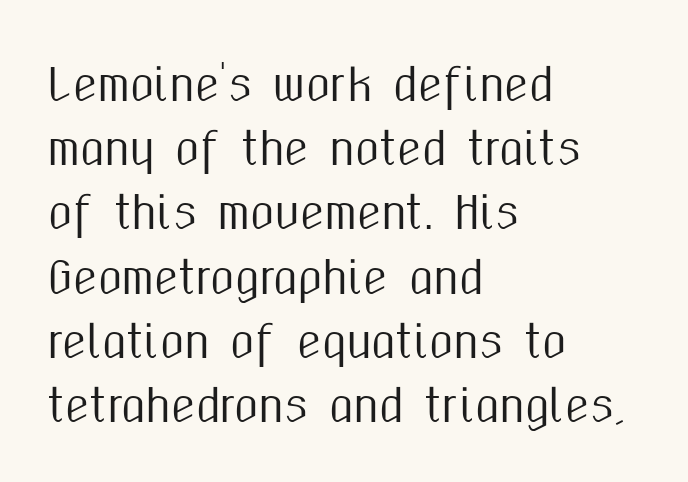
Typeset ragged right — the left edge is the straight one. The tracking reads as untouched default to a designer's eye. The font family rendered here belongs to the sans-serif group. A typesetter would call this proportional, since set widths differ per character. Descenders hang freely into open space. Italic: no, the glyphs are upright roman.
